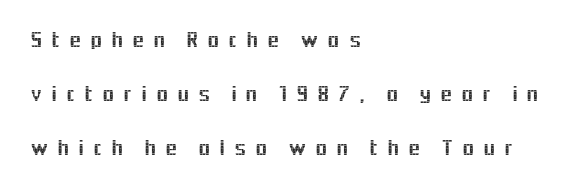
The image shows 22 px text type, upright; set left-aligned, loose line spacing (2.46x), unusually wide letter spacing (+0.39 em), not underlined.
